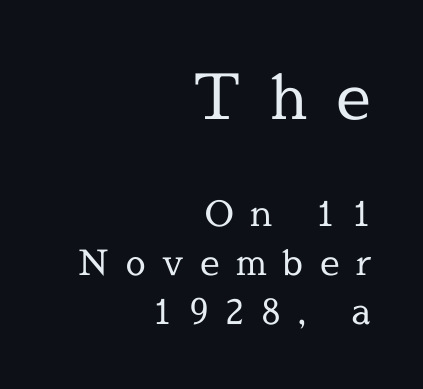
{"serif": "yes", "italic": "no", "bold": "no", "weight": "regular", "width": "normal", "x_height": "medium", "monospaced": "no", "underline": "no", "align": "right", "line_spacing": "normal", "line_spacing_ratio": 1.4, "letter_spacing": "wide", "letter_spacing_em": 0.47, "larger_block": "first", "size_ratio": 1.77, "glyph_px": 62}
